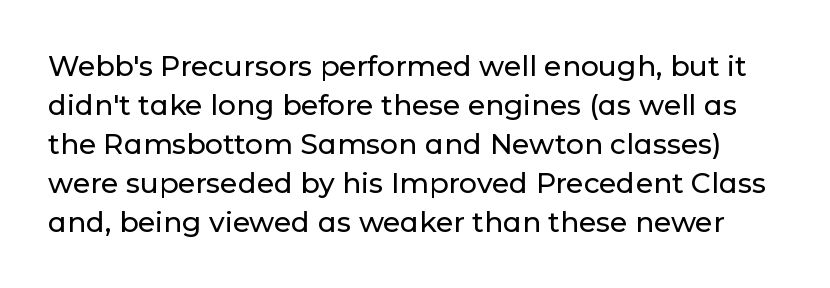
{"serif": "no", "italic": "no", "width": "normal", "stroke_contrast": "low", "x_height": "medium", "monospaced": "no", "underline": "no", "line_spacing": "normal", "line_spacing_ratio": 1.39, "letter_spacing": "normal", "letter_spacing_em": 0.0, "glyph_px": 28}
